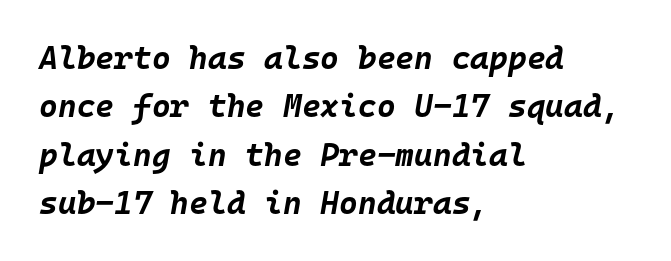
The image shows 32 px bold type, italic (leaning right), monospaced; set left-aligned, normal line spacing (1.51x), normal letter spacing, not underlined; low stroke contrast and a large x-height.
